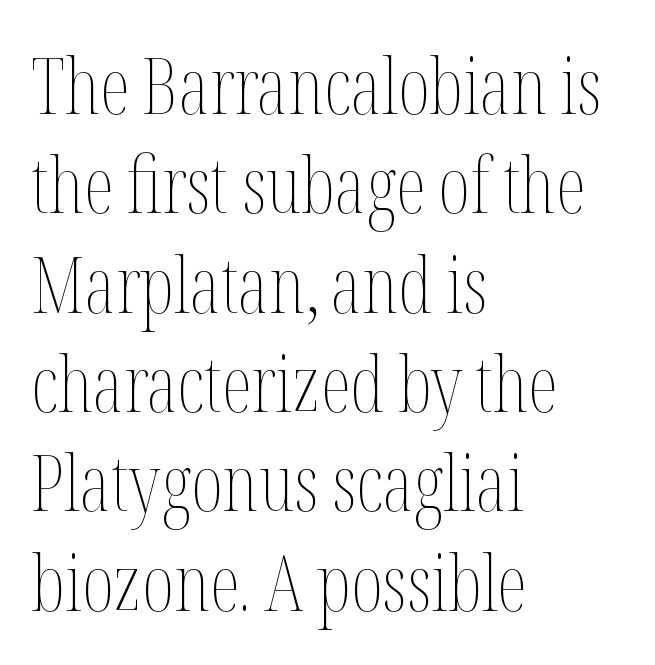
The image shows 77 px thin, condensed type, upright; set left-aligned, normal line spacing (1.29x), normal letter spacing, not underlined; medium stroke contrast and a medium x-height.
